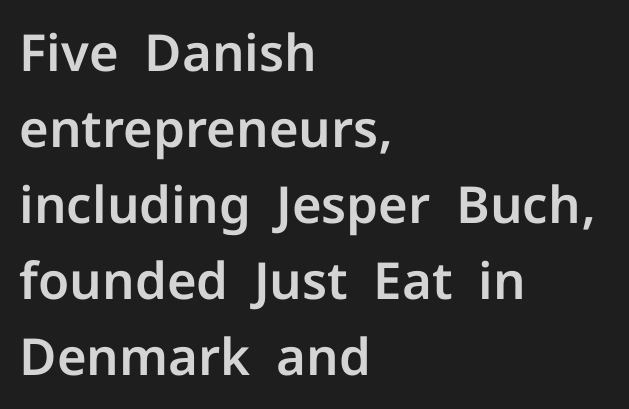
{"serif": "no", "italic": "no", "width": "normal", "stroke_contrast": "low", "x_height": "medium", "monospaced": "no", "underline": "no", "align": "left", "line_spacing": "normal", "line_spacing_ratio": 1.49, "letter_spacing": "normal", "letter_spacing_em": 0.0, "glyph_px": 51}
